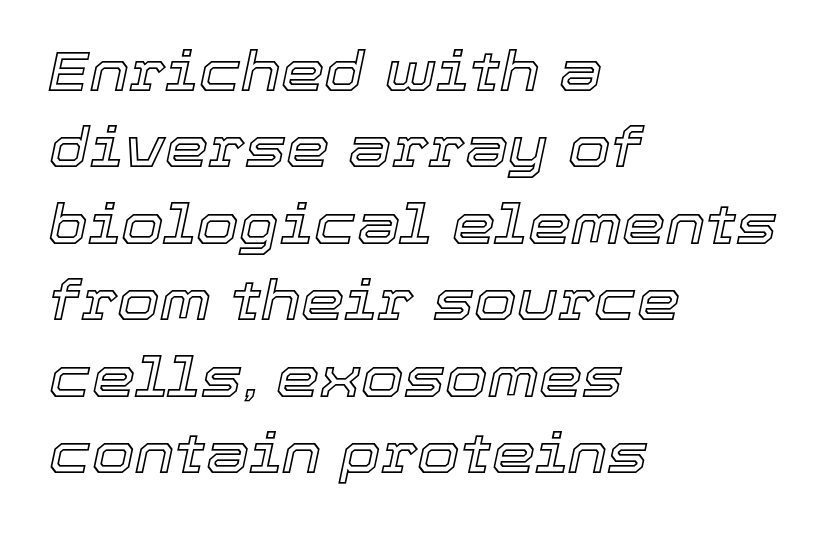
Here the designer chose a conventional face with non-uniform glyph widths. You could call the tracking neutral — neither tight nor loose. The glyphs look as if they've been sheared to an angle. Students, observe: this is what conventionally led text looks like. Anything drawn beneath the words? Only blank space.
